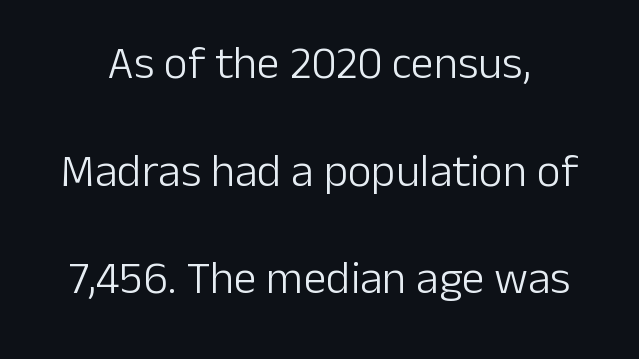
Q: Is the text bold? A: No.
Q: Is the text italic (slanted)? A: No, it is upright.
Q: Is the typeface a serif or a sans-serif typeface? A: Sans-serif.
Q: Is the text underlined? A: No.
Q: Is the spacing between letters normal or unusually wide? A: Normal.
Q: Is the spacing between lines tight, normal or loose? A: Loose.
Q: Width (condensed, normal, or wide)? A: Normal.
Q: Stroke contrast? A: Low.
Q: x-height? A: Medium.
Q: Monospaced? A: No.
